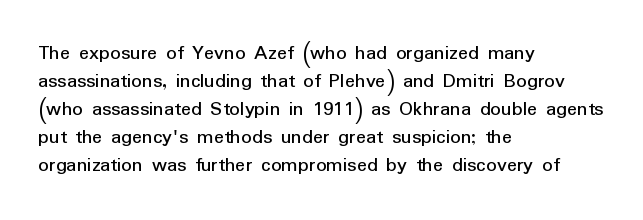
The paragraph has a hard left edge and a soft right edge. Rows of type keep a routine distance in the vertical direction. The letters sit at their default tracking, neither squeezed nor spread. Posture: vertical.
